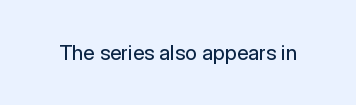
Q: Is the text bold? A: No.
Q: Is the text italic (slanted)? A: No, it is upright.
Q: Is the text underlined? A: No.
Q: Is the spacing between letters normal or unusually wide? A: Normal.
